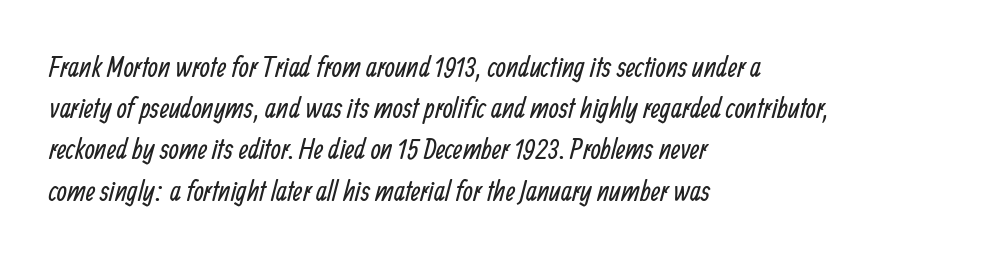
{"serif": "no", "bold": "no", "weight": "regular", "width": "condensed", "stroke_contrast": "low", "x_height": "medium", "monospaced": "no", "underline": "no", "align": "left", "line_spacing": "normal", "line_spacing_ratio": 1.42, "letter_spacing": "normal", "letter_spacing_em": 0.0, "glyph_px": 29}
